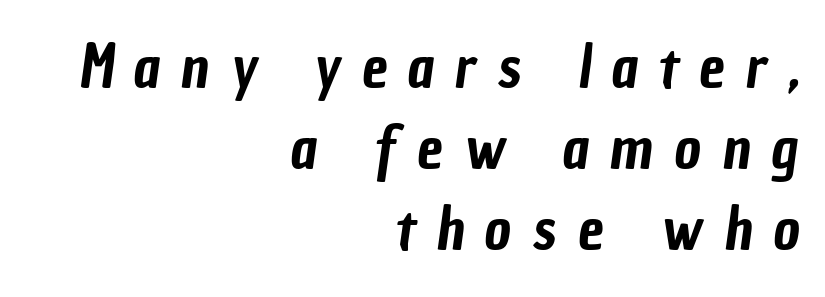
The characters display no serif detailing; their extremities are plain. The block of text has a typical density, with ordinary space between rows. This sample has the flowing, uneven cadence of proportional lettering. Nobody drew a line under any word here. Someone cranked the tracking dial way up on this one.
